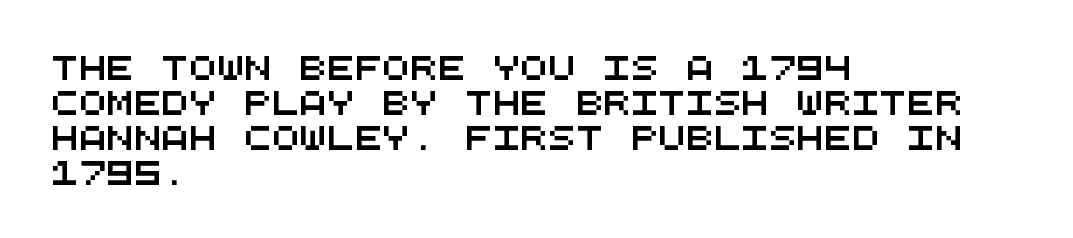
Q: Is the text underlined? A: No.
Q: How is the paragraph aligned? A: Left-aligned.
Q: Is the spacing between letters normal or unusually wide? A: Normal.
Q: Is the spacing between lines tight, normal or loose? A: Normal.
